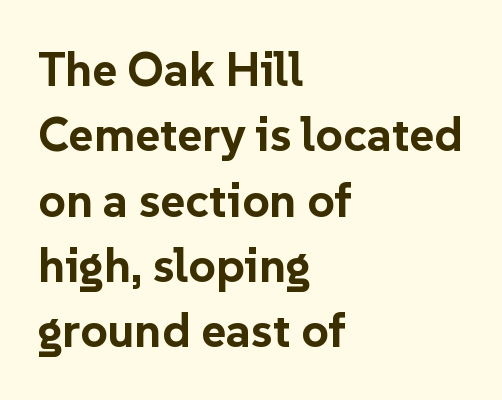
The image shows 48 px bold sans-serif type, upright; set left-aligned, normal line spacing (1.36x), normal letter spacing, not underlined; low stroke contrast and a medium x-height.
